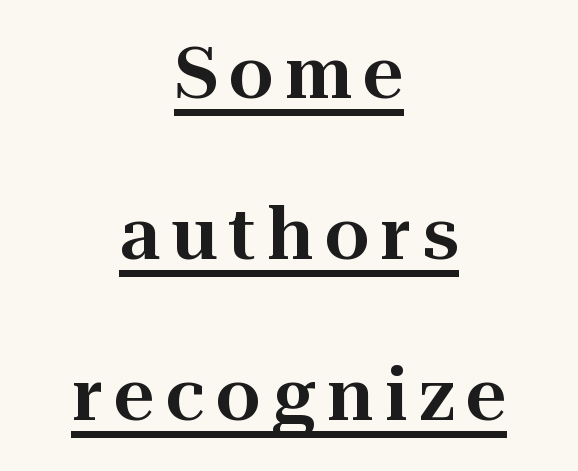
The image shows 71 px serif type, upright; set centered, loose line spacing (2.27x), underlined; high stroke contrast and a medium x-height.
